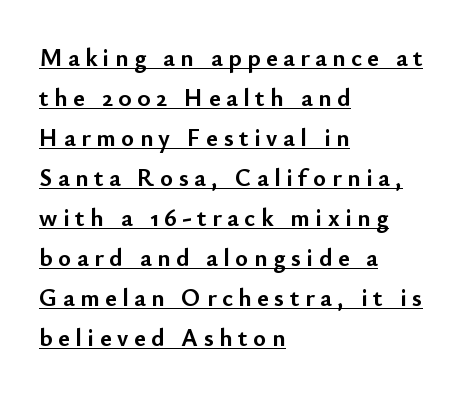
Q: Is the text bold? A: Yes.
Q: Is the text italic (slanted)? A: No, it is upright.
Q: Is the text underlined? A: Yes.
Q: How is the paragraph aligned? A: Left-aligned.
Q: Is the spacing between letters normal or unusually wide? A: Unusually wide.
Q: Is the spacing between lines tight, normal or loose? A: Normal.
